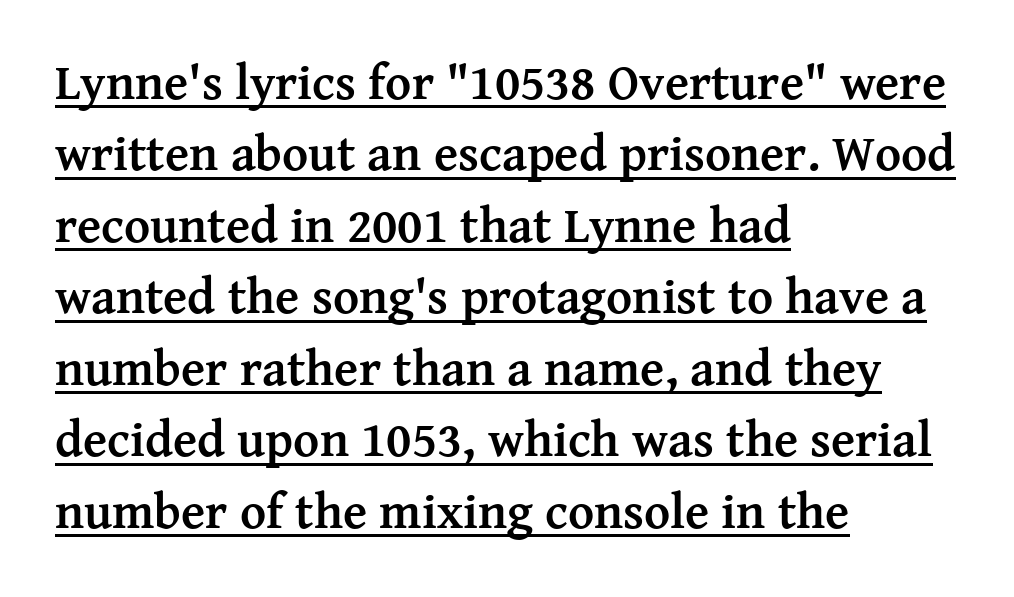
Students, observe: this is what conventionally led text looks like. Unlike italic type, these characters show no tilt at all. Set as a true bold cut, around the 700 mark. The tracking reads as untouched default to a designer's eye.
